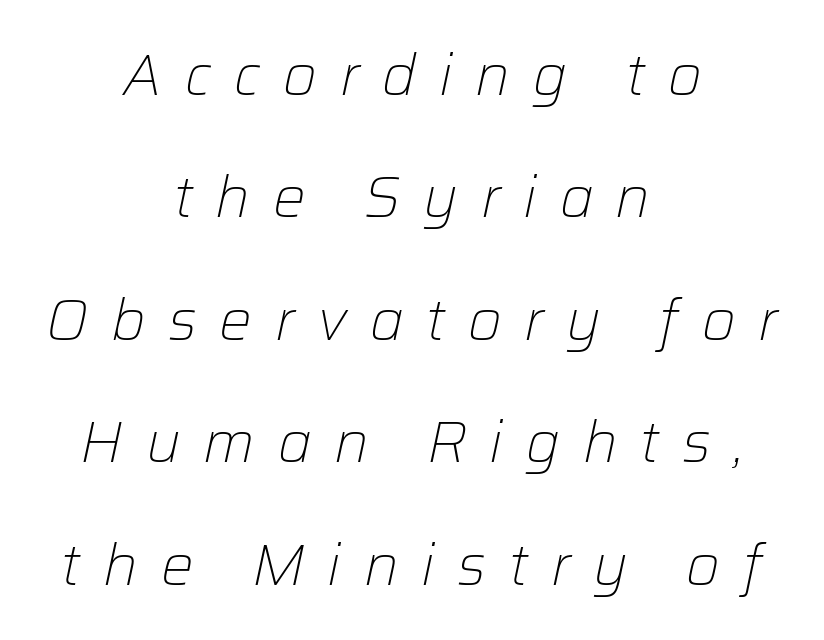
Q: Is the text bold? A: No.
Q: Is the text italic (slanted)? A: Yes, it leans right by about 12 degrees.
Q: Is the text underlined? A: No.
Q: How is the paragraph aligned? A: Centered.
Q: Is the spacing between letters normal or unusually wide? A: Unusually wide.
Q: Is the spacing between lines tight, normal or loose? A: Loose.
Q: Width (condensed, normal, or wide)? A: Normal.
Q: Stroke contrast? A: Low.
Q: x-height? A: Medium.
Q: Monospaced? A: No.
